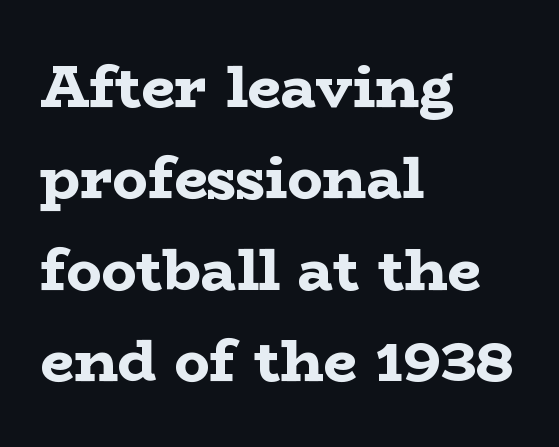
{"serif": "yes", "italic": "no", "bold": "yes", "weight": "bold", "width": "wide", "stroke_contrast": "low", "x_height": "medium", "monospaced": "no", "underline": "no", "align": "left", "line_spacing": "normal", "line_spacing_ratio": 1.55, "letter_spacing": "normal", "letter_spacing_em": 0.0, "glyph_px": 59}
